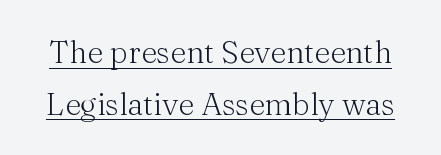
The image shows 31 px light serif type, upright; set normal line spacing (1.67x), normal letter spacing, underlined; medium stroke contrast and a medium x-height.
